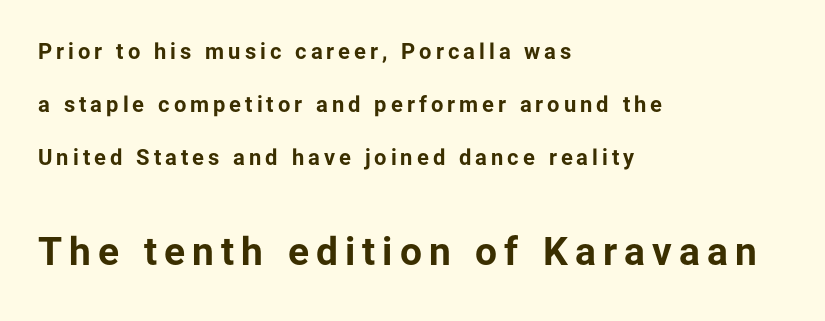
The image shows 39 px bold sans-serif type, upright; set left-aligned, loose line spacing (2.4x), not underlined; the second (bottom) block is 1.77x larger; low stroke contrast and a medium x-height.
